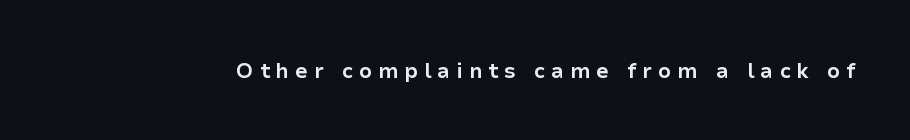
{"italic": "no", "bold": "yes", "underline": "no", "letter_spacing": "wide", "letter_spacing_em": 0.28, "glyph_px": 21}
